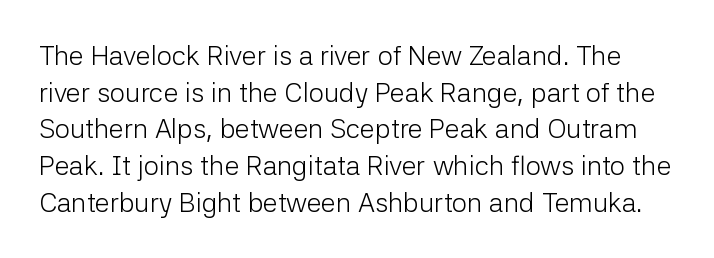
The image shows 27 px text type, upright; set normal line spacing (1.36x), normal letter spacing, not underlined.
